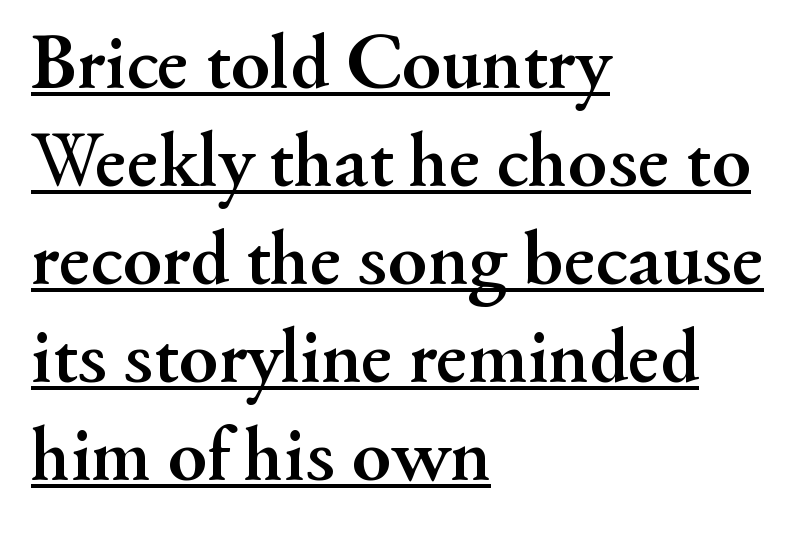
Caption: standard tracking, unaltered. The glyphs in this specimen are seriffed. Is the type bold? Yes — the strokes are clearly thick and heavy. Every word sits above its own underline.
